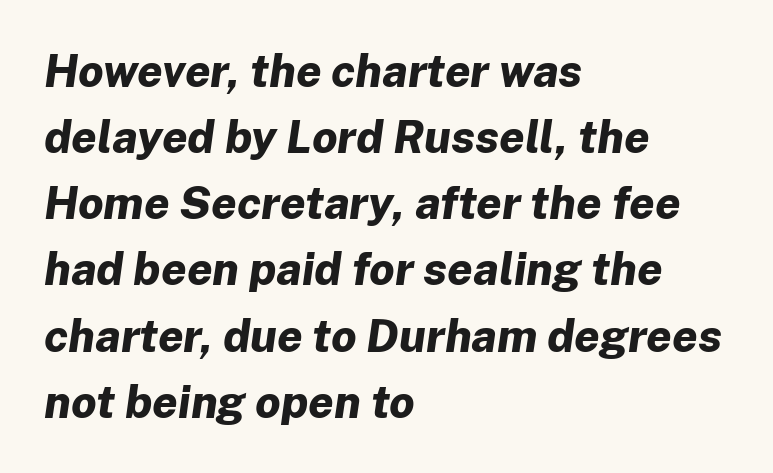
The image shows 45 px bold type, italic (leaning right); set left-aligned, normal line spacing (1.47x), normal letter spacing, not underlined; low stroke contrast and a medium x-height.
